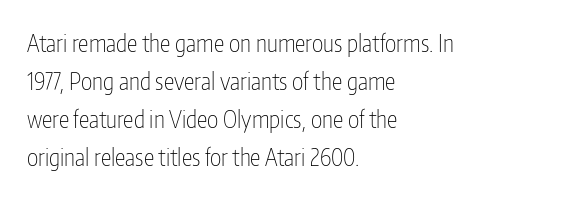
The image shows 24 px text type, upright; set left-aligned, normal line spacing (1.58x), normal letter spacing, not underlined.
